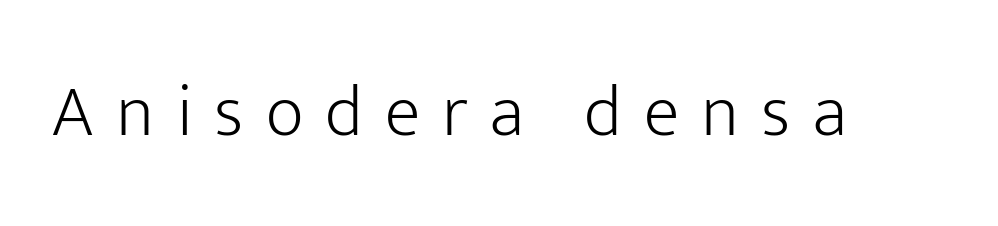
{"serif": "no", "italic": "no", "bold": "no", "weight": "light", "width": "normal", "stroke_contrast": "low", "x_height": "medium", "monospaced": "no", "underline": "no", "letter_spacing": "wide", "letter_spacing_em": 0.3, "glyph_px": 74}
